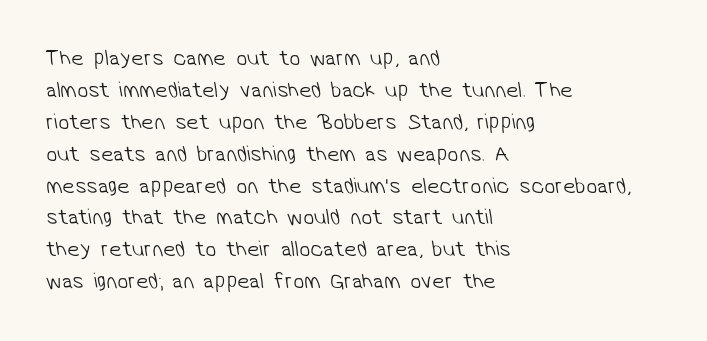
{"bold": "no", "underline": "no", "align": "left", "line_spacing": "normal", "line_spacing_ratio": 1.45, "letter_spacing": "normal", "letter_spacing_em": 0.0, "glyph_px": 22}
